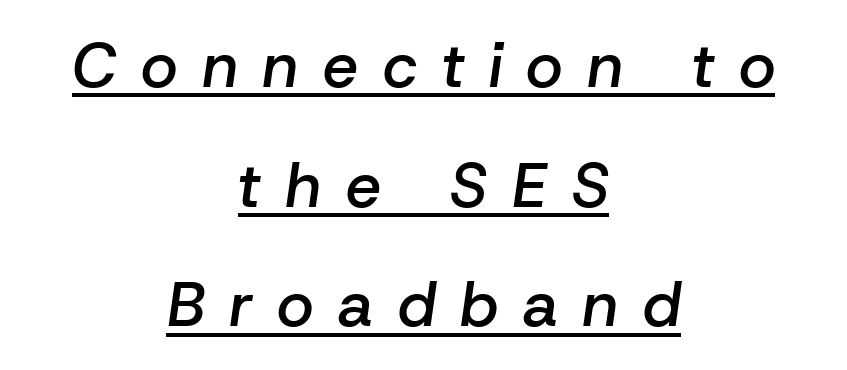
Q: Is the text bold? A: Semi-bold.
Q: Is the text italic (slanted)? A: Yes, it leans right by about 8 degrees.
Q: Is the text underlined? A: Yes.
Q: How is the paragraph aligned? A: Centered.
Q: Is the spacing between letters normal or unusually wide? A: Unusually wide.
Q: Is the spacing between lines tight, normal or loose? A: Loose.
Q: Width (condensed, normal, or wide)? A: Normal.
Q: Stroke contrast? A: Low.
Q: x-height? A: Medium.
Q: Monospaced? A: No.
